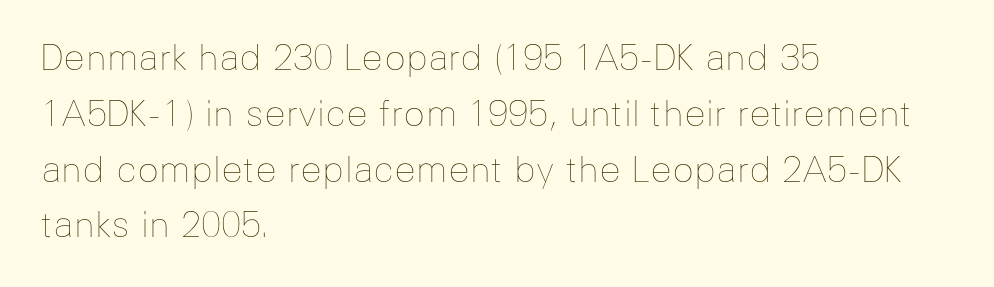
The rendering uses natural spacing where letterforms have individual widths. Ink coverage per letter is moderate at most. Does extra space separate the letters? No, they use regular spacing. Posture: upright roman.
